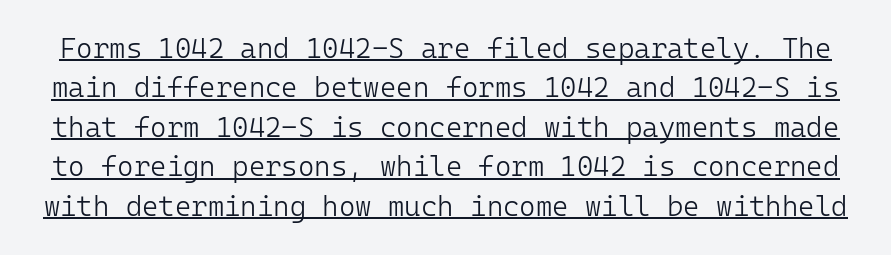
The image shows 28 px light sans-serif type, upright, monospaced; set normal line spacing (1.41x), normal letter spacing, underlined; low stroke contrast and a medium x-height.
